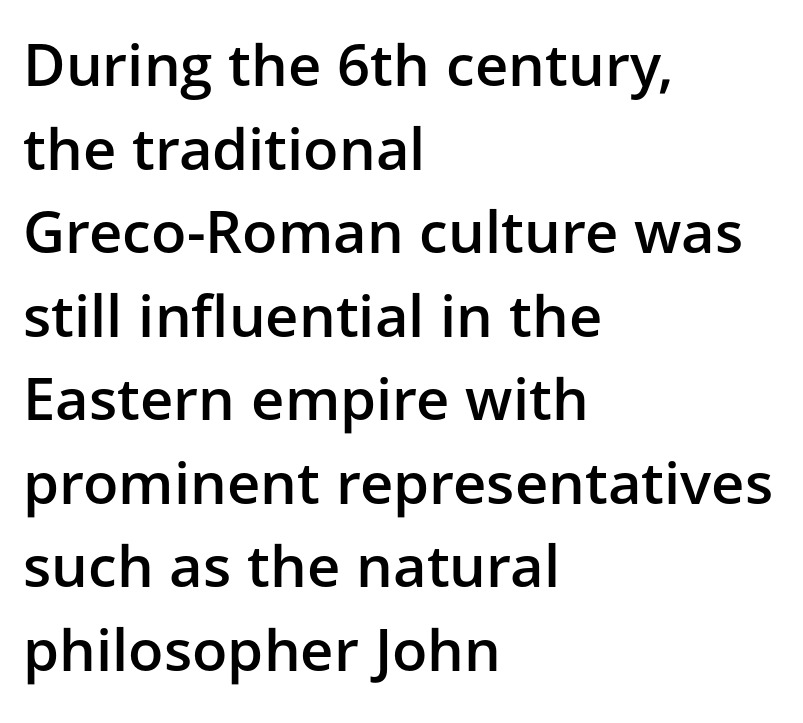
{"serif": "no", "italic": "no", "bold": "semi", "weight": "semibold", "width": "normal", "stroke_contrast": "low", "x_height": "medium", "monospaced": "no", "underline": "no", "align": "left", "line_spacing": "normal", "line_spacing_ratio": 1.44, "letter_spacing": "normal", "letter_spacing_em": 0.0, "glyph_px": 58}
